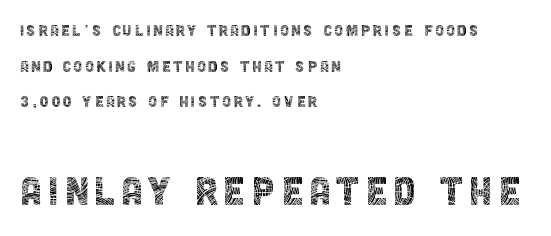
Character widths vary here, with narrow letters taking less room than wide ones. Bold? No — there's no thickening of the strokes. Left-aligned paragraph, ragged on the right. Top chunk: small. Bottom chunk: large. Nope, not italic — everything's standing straight.
